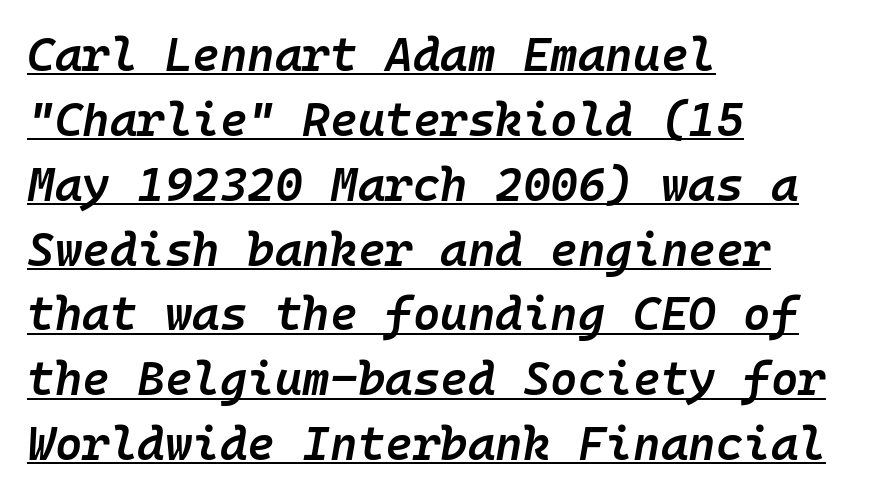
Q: Is the text bold? A: Semi-bold.
Q: Is the text italic (slanted)? A: Yes, it leans right by about 10 degrees.
Q: Is the text underlined? A: Yes.
Q: How is the paragraph aligned? A: Left-aligned.
Q: Is the spacing between letters normal or unusually wide? A: Normal.
Q: Is the spacing between lines tight, normal or loose? A: Normal.
Q: Width (condensed, normal, or wide)? A: Normal.
Q: Stroke contrast? A: Low.
Q: x-height? A: Medium.
Q: Monospaced? A: Yes.
